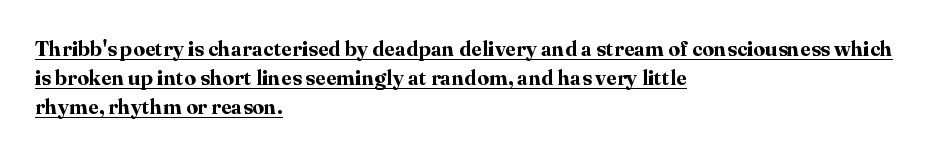
Each line of the rendering has a horizontal stroke beneath the glyphs. A typesetter would mark this as roman, not italic. The characters look thick and weighty, a clear bold. Nothing unusual about the tracking: characters are spaced as the font intends.
